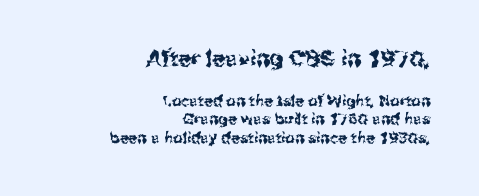
{"italic": "no", "underline": "no", "align": "right", "line_spacing_ratio": 1.23, "letter_spacing": "normal", "letter_spacing_em": 0.0, "larger_block": "first", "size_ratio": 1.47, "glyph_px": 22}
